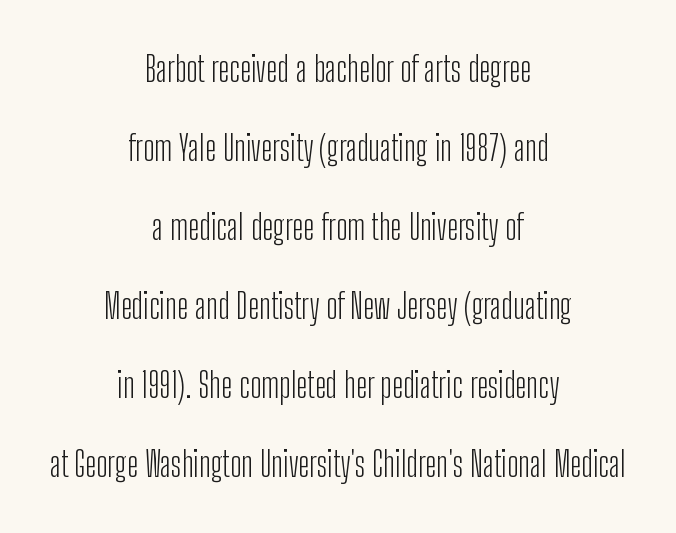
In terms of letterform style, serifs are entirely absent. Stems here are at most as thick as an everyday book face. Here the designer chose a conventional face with non-uniform glyph widths. Is the block centered? Yes — each line is placed symmetrically about the middle. Look at the tracking — it's just the regular setting, nothing added. No italicization has been applied; the sample stays upright.
